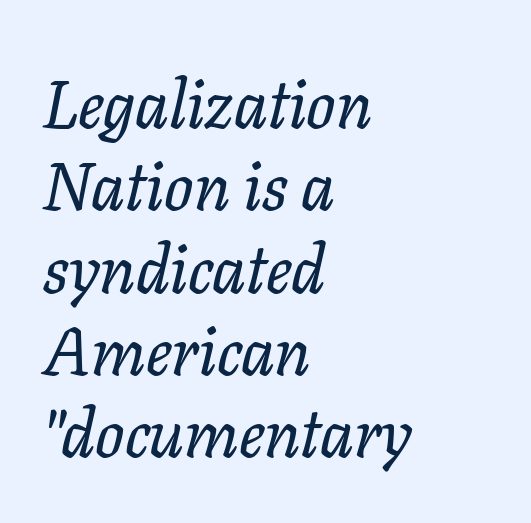
Q: Is the text italic (slanted)? A: Yes, it leans right by about 11 degrees.
Q: Is the typeface a serif or a sans-serif typeface? A: Serif.
Q: Is the text underlined? A: No.
Q: How is the paragraph aligned? A: Left-aligned.
Q: Is the spacing between letters normal or unusually wide? A: Normal.
Q: Width (condensed, normal, or wide)? A: Normal.
Q: Stroke contrast? A: Low.
Q: x-height? A: Medium.
Q: Monospaced? A: No.
